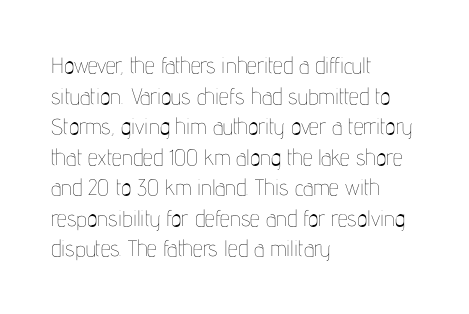
Q: Is the text bold? A: No.
Q: Is the text italic (slanted)? A: No, it is upright.
Q: Is the text underlined? A: No.
Q: How is the paragraph aligned? A: Left-aligned.
Q: Is the spacing between letters normal or unusually wide? A: Normal.
Q: Is the spacing between lines tight, normal or loose? A: Normal.
